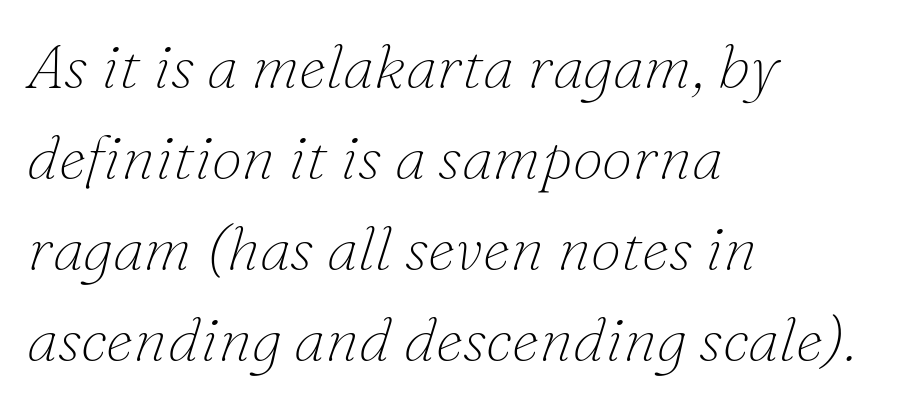
The image shows 62 px thin serif type, italic (leaning right); set left-aligned, normal line spacing (1.47x), normal letter spacing, not underlined; low stroke contrast and a small x-height.
